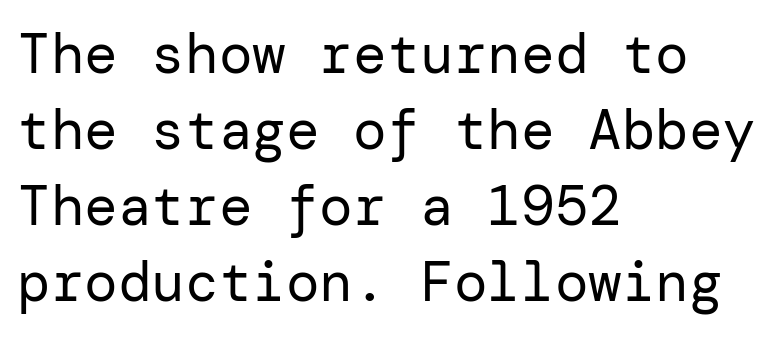
{"serif": "no", "italic": "no", "bold": "no", "weight": "regular", "width": "normal", "stroke_contrast": "low", "x_height": "medium", "underline": "no", "align": "left", "line_spacing": "normal", "line_spacing_ratio": 1.36, "letter_spacing": "normal", "letter_spacing_em": 0.0, "glyph_px": 56}
